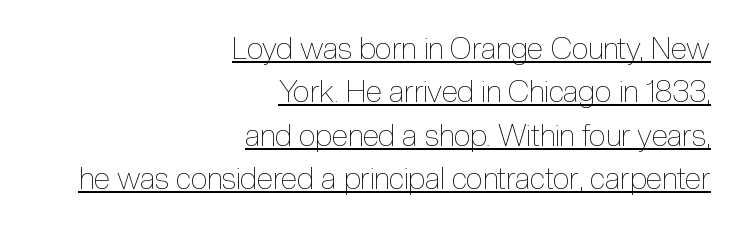
The image shows 30 px thin, condensed type, upright; set right-aligned, normal line spacing (1.45x), normal letter spacing, underlined; a medium x-height.
